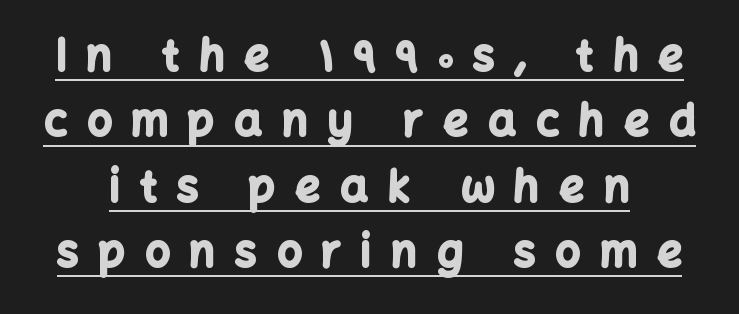
The image shows 43 px bold sans-serif type, upright; set normal line spacing (1.52x), unusually wide letter spacing (+0.47 em), underlined; low stroke contrast and a medium x-height.
